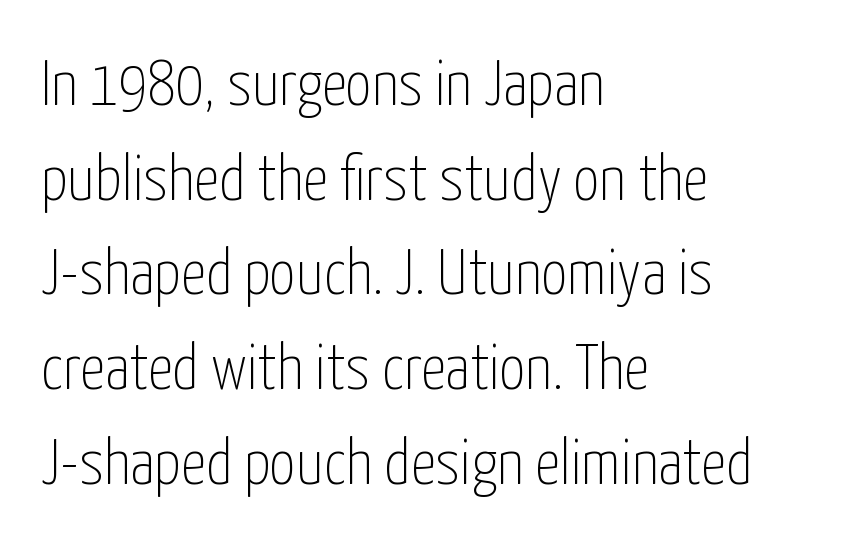
Q: Is the text bold? A: No.
Q: Is the text italic (slanted)? A: No, it is upright.
Q: Is the typeface a serif or a sans-serif typeface? A: Sans-serif.
Q: Is the text underlined? A: No.
Q: How is the paragraph aligned? A: Left-aligned.
Q: Is the spacing between letters normal or unusually wide? A: Normal.
Q: Is the spacing between lines tight, normal or loose? A: Normal.
Q: Width (condensed, normal, or wide)? A: Condensed.
Q: Stroke contrast? A: Low.
Q: x-height? A: Medium.
Q: Monospaced? A: No.
